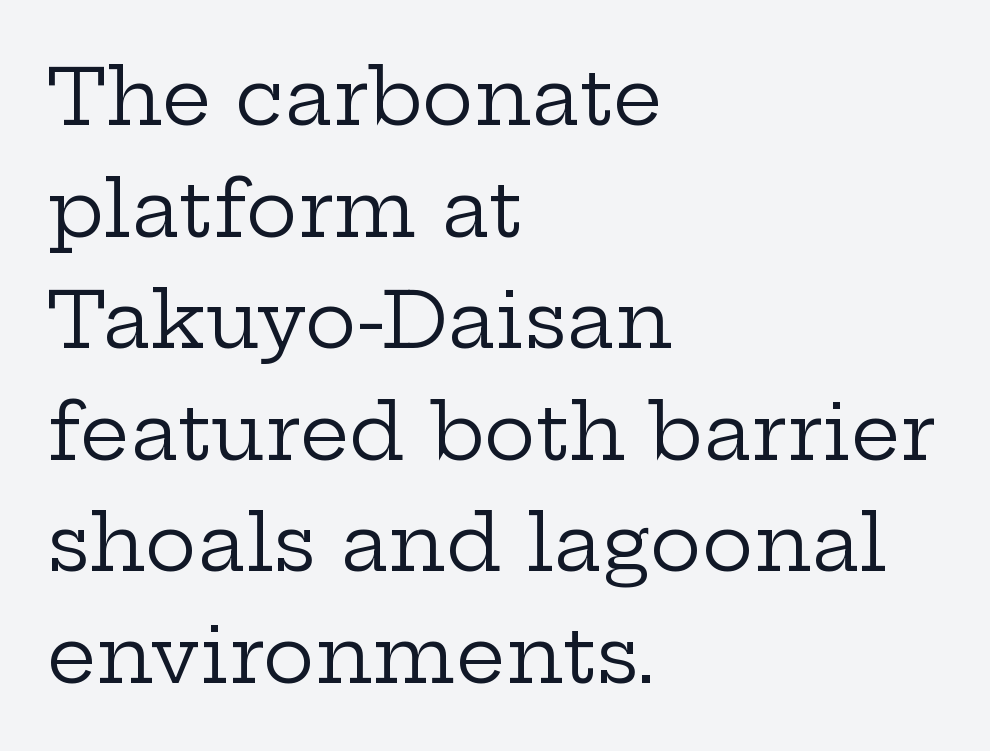
{"serif": "yes", "italic": "no", "bold": "no", "weight": "regular", "width": "wide", "stroke_contrast": "low", "x_height": "medium", "monospaced": "no", "underline": "no", "align": "left", "line_spacing": "normal", "line_spacing_ratio": 1.43, "letter_spacing": "normal", "letter_spacing_em": 0.0, "glyph_px": 78}
